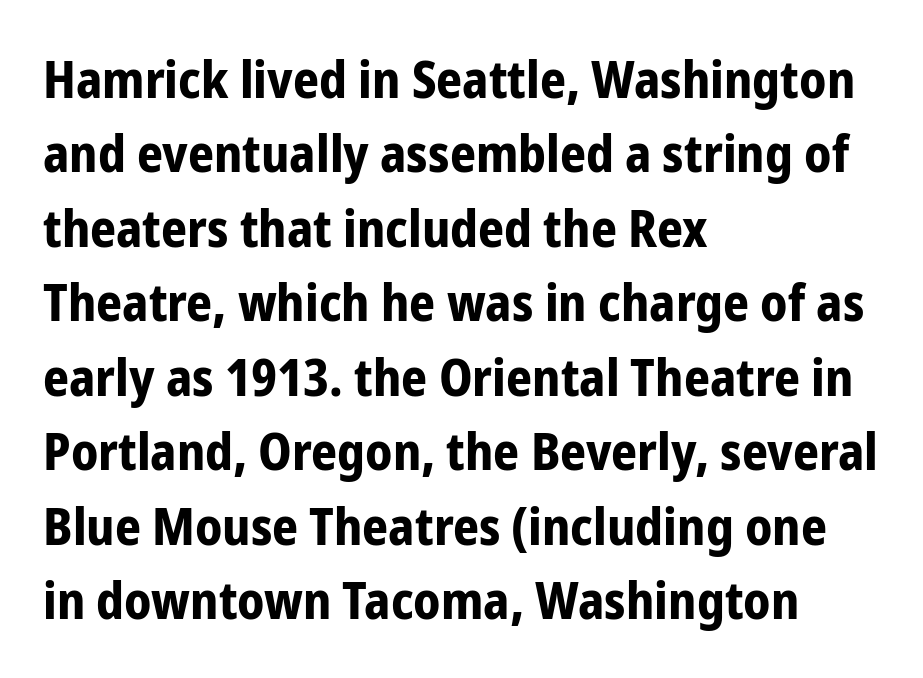
{"serif": "no", "italic": "no", "bold": "yes", "weight": "bold", "width": "condensed", "stroke_contrast": "low", "x_height": "medium", "monospaced": "no", "underline": "no", "align": "left", "line_spacing": "normal", "line_spacing_ratio": 1.46, "letter_spacing": "normal", "letter_spacing_em": 0.0, "glyph_px": 51}
